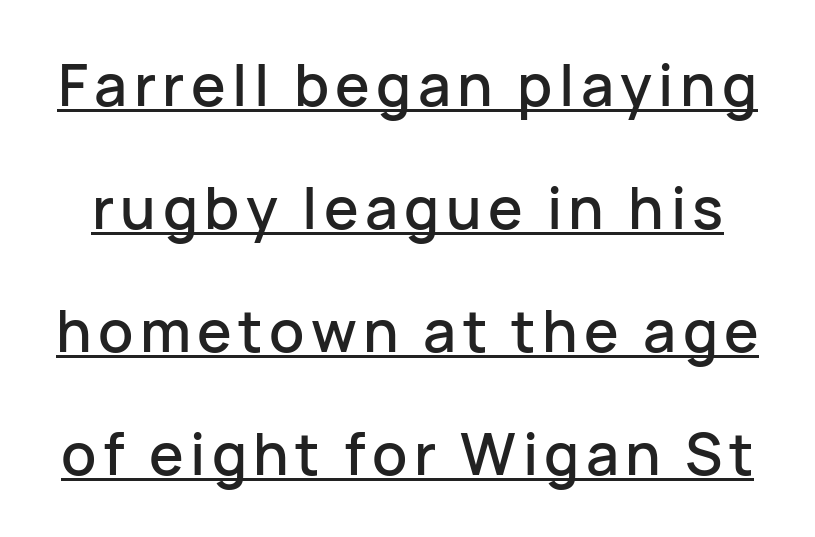
Q: Is the text italic (slanted)? A: No, it is upright.
Q: Is the typeface a serif or a sans-serif typeface? A: Sans-serif.
Q: Is the text underlined? A: Yes.
Q: Is the spacing between lines tight, normal or loose? A: Loose.
Q: Width (condensed, normal, or wide)? A: Normal.
Q: Stroke contrast? A: Low.
Q: x-height? A: Medium.
Q: Monospaced? A: No.
